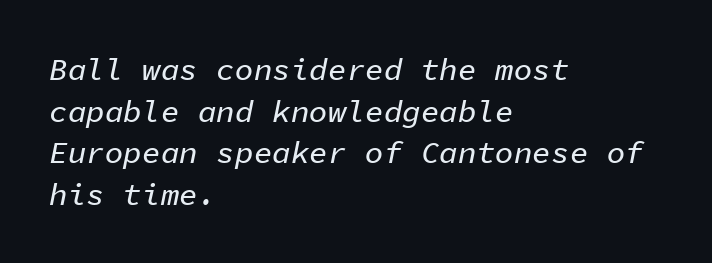
The baseline area is clear. A typesetter would call this monospace, since all characters share one set width. The passage shown has conventional tracking throughout. A classic flush-left, rag-right setting is used for this passage.
